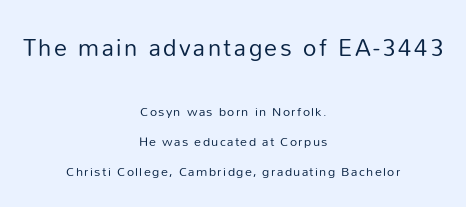
A bare baseline throughout the passage. These glyphs show unthickened strokes, regular width or finer. The typesetter chose a symmetrical, centered arrangement here. One glance says open: line gaps are wider than usual. Style check: upright. Character size in the leading block exceeds that of the trailing block.
